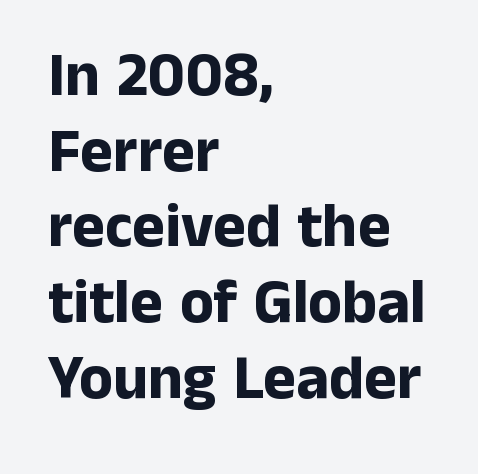
What stands out about the letter spacing? Nothing — it is the standard amount. Caption: multi-line text, flush left, ragged right. Vertical strokes here are truly vertical. Regarding serifs, this sample does without them.
